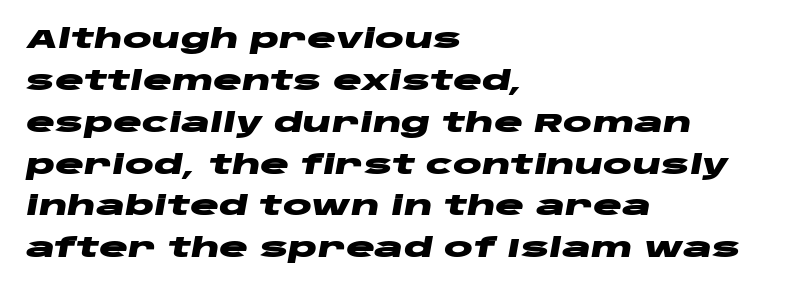
Q: Is the text bold? A: Yes.
Q: Is the text italic (slanted)? A: Yes, it leans right by about 10 degrees.
Q: Is the text underlined? A: No.
Q: How is the paragraph aligned? A: Left-aligned.
Q: Is the spacing between letters normal or unusually wide? A: Normal.
Q: Is the spacing between lines tight, normal or loose? A: Normal.
